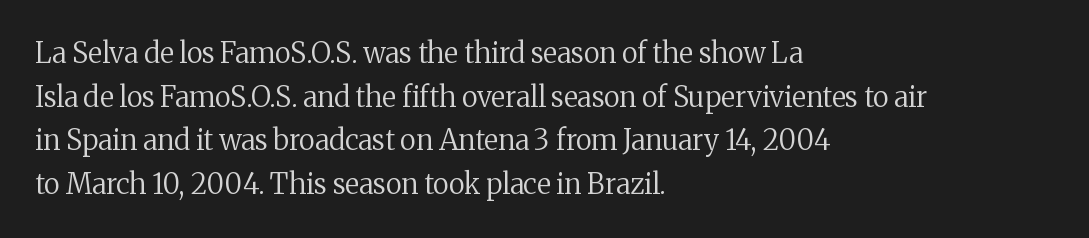
Unbolded letterforms with no extra heft. Bare-footed words on every line. The letters advance in unequal steps, a hallmark of proportional type. The letterforms sit shoulder to shoulder at normal distance. In CSS terms this would be text-align: left.
